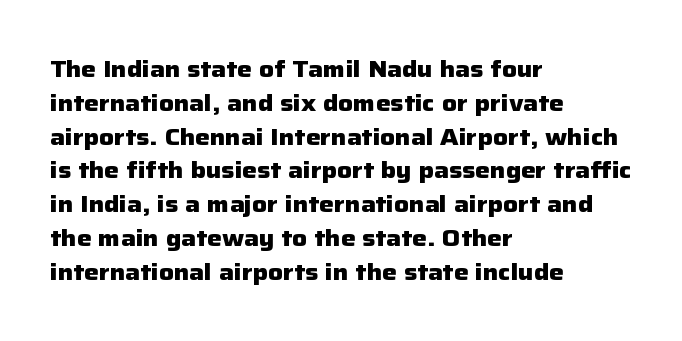
Q: Is the text bold? A: Yes.
Q: Is the text italic (slanted)? A: No, it is upright.
Q: Is the text underlined? A: No.
Q: How is the paragraph aligned? A: Left-aligned.
Q: Is the spacing between letters normal or unusually wide? A: Normal.
Q: Is the spacing between lines tight, normal or loose? A: Normal.
